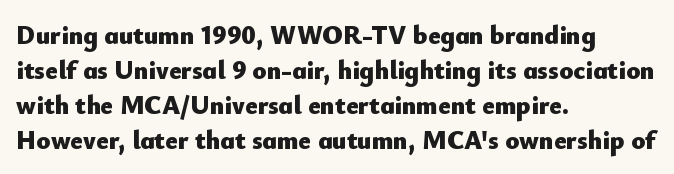
Q: Is the text bold? A: Yes.
Q: Is the text italic (slanted)? A: No, it is upright.
Q: Is the text underlined? A: No.
Q: How is the paragraph aligned? A: Left-aligned.
Q: Is the spacing between letters normal or unusually wide? A: Normal.
Q: Is the spacing between lines tight, normal or loose? A: Normal.
